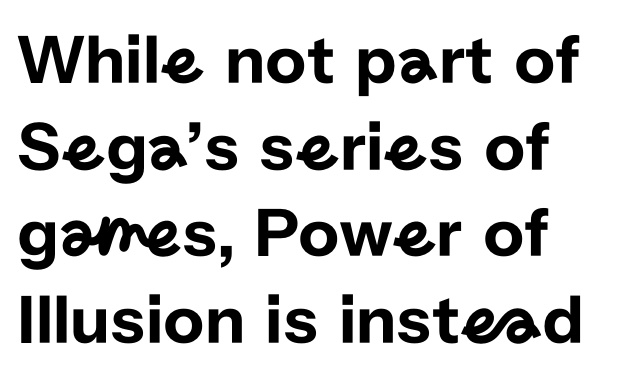
The image shows 71 px sans-serif type, upright; set line spacing 1.22x, normal letter spacing, not underlined; low stroke contrast and a medium x-height.
